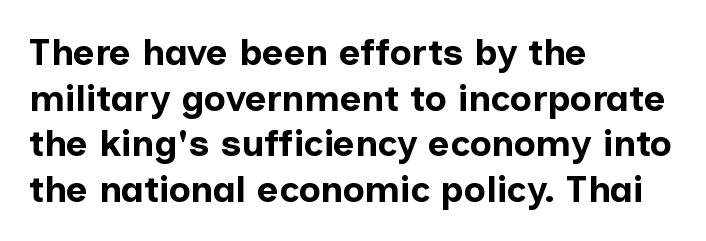
The image shows 37 px bold sans-serif type, upright; set left-aligned, line spacing 1.23x, normal letter spacing, not underlined; low stroke contrast and a medium x-height.
